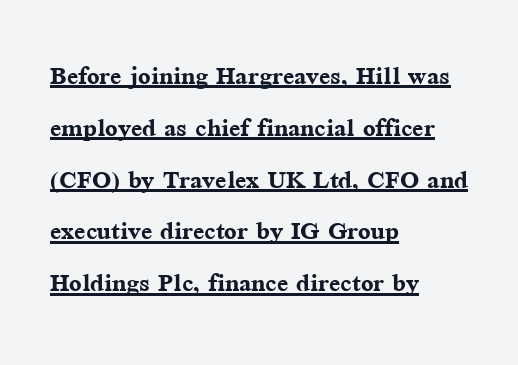
Q: Is the text bold? A: Yes.
Q: Is the text italic (slanted)? A: No, it is upright.
Q: Is the typeface a serif or a sans-serif typeface? A: Serif.
Q: Is the text underlined? A: Yes.
Q: How is the paragraph aligned? A: Left-aligned.
Q: Is the spacing between letters normal or unusually wide? A: Normal.
Q: Is the spacing between lines tight, normal or loose? A: Normal.
Q: Width (condensed, normal, or wide)? A: Normal.
Q: Stroke contrast? A: Medium.
Q: x-height? A: Medium.
Q: Monospaced? A: No.
